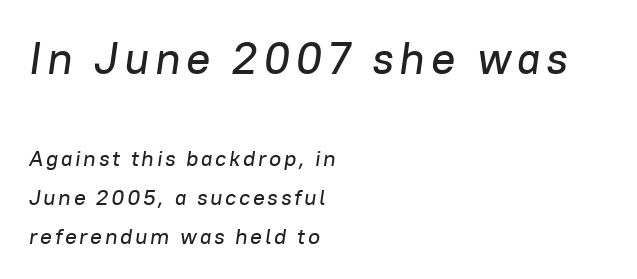
The image shows 45 px text type, italic (leaning right); set left-aligned, line spacing 1.76x, not underlined; the first (top) block is 2.05x larger; low stroke contrast and a medium x-height.
